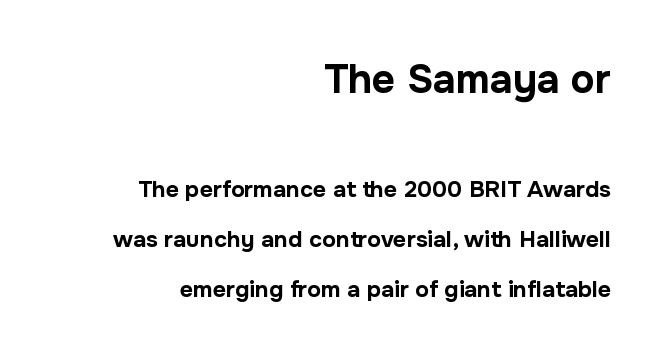
The image shows 40 px bold sans-serif type, upright; set right-aligned, loose line spacing (2.19x), normal letter spacing, not underlined; the first (top) block is 1.74x larger; low stroke contrast and a medium x-height.
